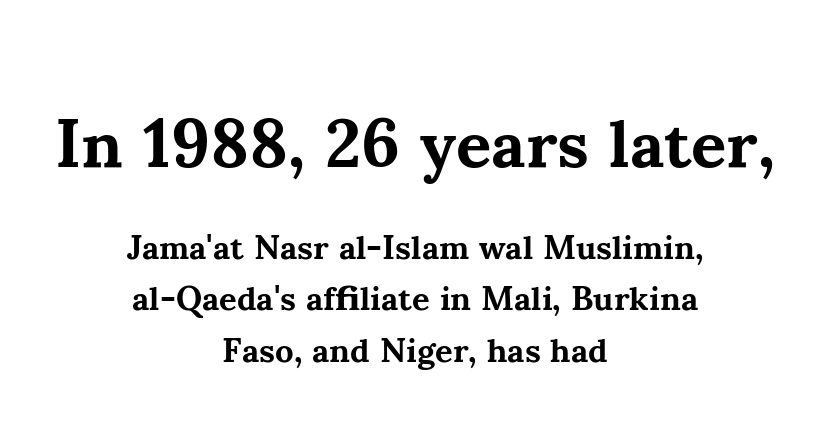
The image shows 68 px bold serif type, upright; set centered, normal line spacing (1.51x), normal letter spacing, not underlined; the first (top) block is 2.0x larger; medium stroke contrast and a small x-height.
